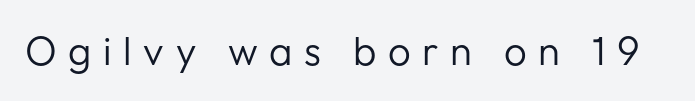
Plain, unruled lines of type. The strokes are not fattened; the text isn't bold. Do the letters lean? They stand straight. In terms of letterspacing, this is a distinctly airy, spread setting. Character widths vary here, with narrow letters taking less room than wide ones.
